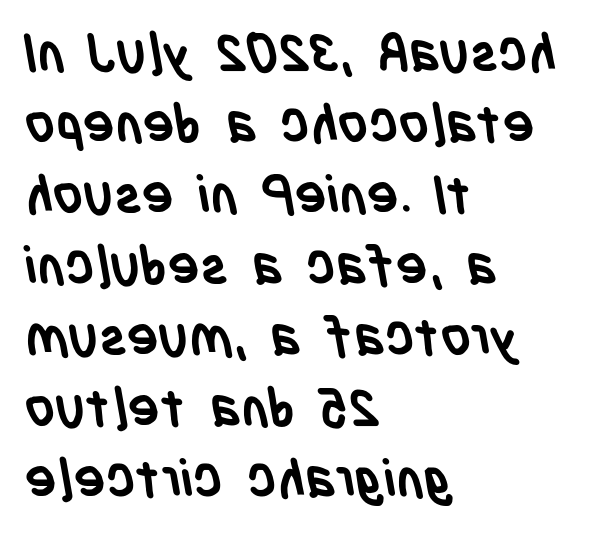
{"serif": "no", "bold": "yes", "weight": "semibold", "width": "condensed", "stroke_contrast": "low", "x_height": "large", "monospaced": "no", "underline": "no", "align": "left", "line_spacing": "normal", "line_spacing_ratio": 1.34, "letter_spacing": "normal", "letter_spacing_em": 0.0, "glyph_px": 53}
